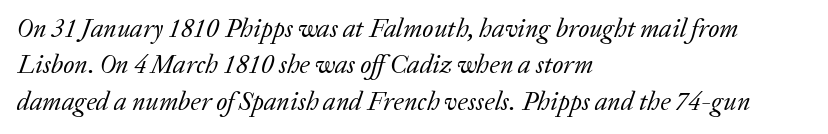
The image shows 26 px text type, italic (leaning right); set left-aligned, normal line spacing (1.4x), normal letter spacing, not underlined.
